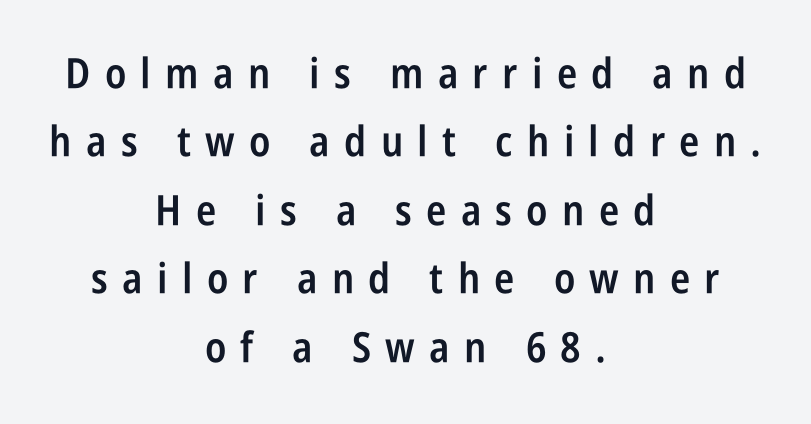
{"serif": "no", "italic": "no", "bold": "semi", "weight": "semibold", "width": "condensed", "stroke_contrast": "low", "x_height": "large", "monospaced": "no", "underline": "no", "align": "center", "line_spacing": "normal", "line_spacing_ratio": 1.63, "letter_spacing": "wide", "letter_spacing_em": 0.34, "glyph_px": 42}
